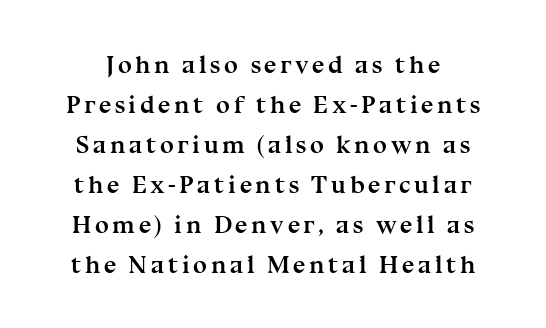
{"italic": "no", "bold": "yes", "underline": "no", "line_spacing": "normal", "line_spacing_ratio": 1.6, "glyph_px": 25}
